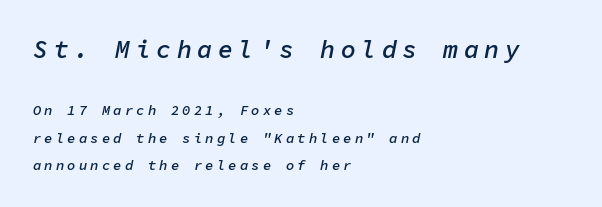
Q: Is the text bold? A: Semi-bold.
Q: Is the text italic (slanted)? A: Yes, it leans right by about 11 degrees.
Q: Is the text underlined? A: No.
Q: How is the paragraph aligned? A: Left-aligned.
Q: Is the spacing between letters normal or unusually wide? A: Unusually wide.
Q: Is the spacing between lines tight, normal or loose? A: Loose.
Q: Which block of text is set in a larger size, the first (top) or the second (bottom)? A: The first (top) one.
